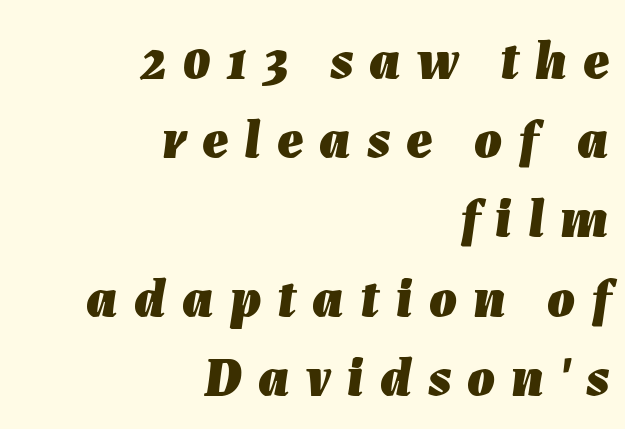
Normally led — the rows are evenly, conventionally spaced. Characters follow at a spacing far wider than the type designer built in. Unmarked baselines from the first word to the last. Looks like regular typesetting: each glyph gets only the width it needs.
